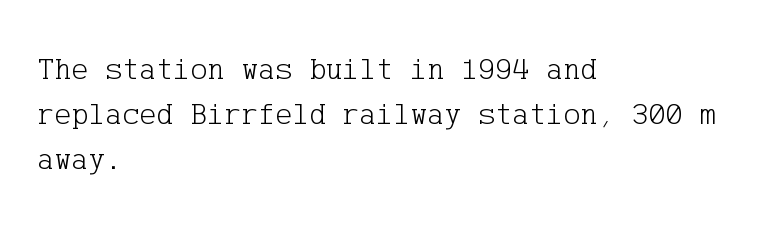
The passage is arranged the way most books set body copy — flush left. Is this a sans? No — the strokes have serifs. Compared with typical body copy, the letter spacing here is the same. The font's upright variant was chosen for this text.
